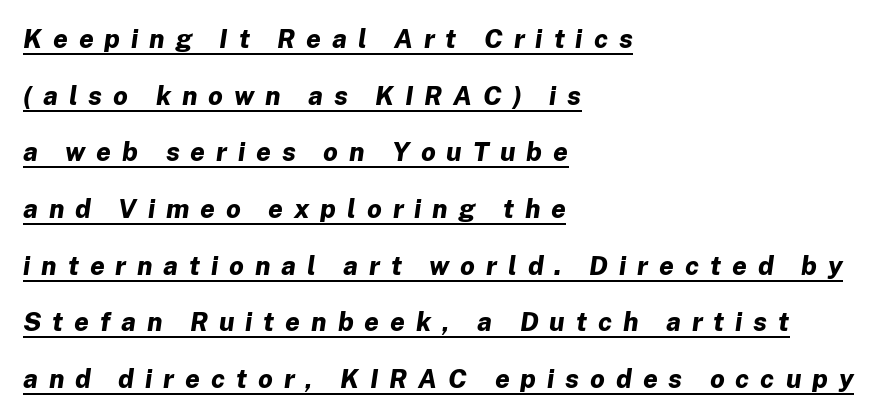
Whoever set this chose breathing room over compactness in the vertical rhythm. Emphasis-style slanted type is in use. Caption: expanded tracking, letters set apart. Look at the stroke-to-counter ratio: heavy, a bold. This rendering uses left alignment, leaving the right contour irregular.
